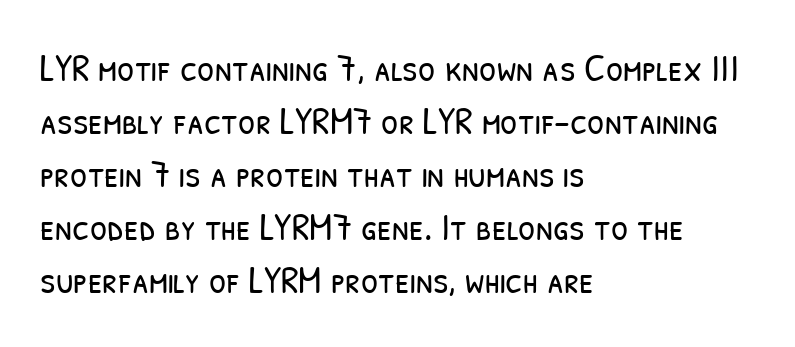
Q: Is the text bold? A: No.
Q: Is the typeface a serif or a sans-serif typeface? A: Sans-serif.
Q: Is the text underlined? A: No.
Q: How is the paragraph aligned? A: Left-aligned.
Q: Is the spacing between letters normal or unusually wide? A: Normal.
Q: Is the spacing between lines tight, normal or loose? A: Normal.
Q: Width (condensed, normal, or wide)? A: Condensed.
Q: Stroke contrast? A: Low.
Q: x-height? A: Medium.
Q: Monospaced? A: No.
